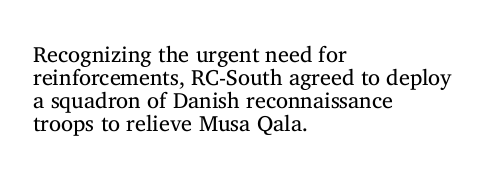
The image shows 22 px text type, upright; set left-aligned, tight line spacing (1.04x), normal letter spacing, not underlined.
